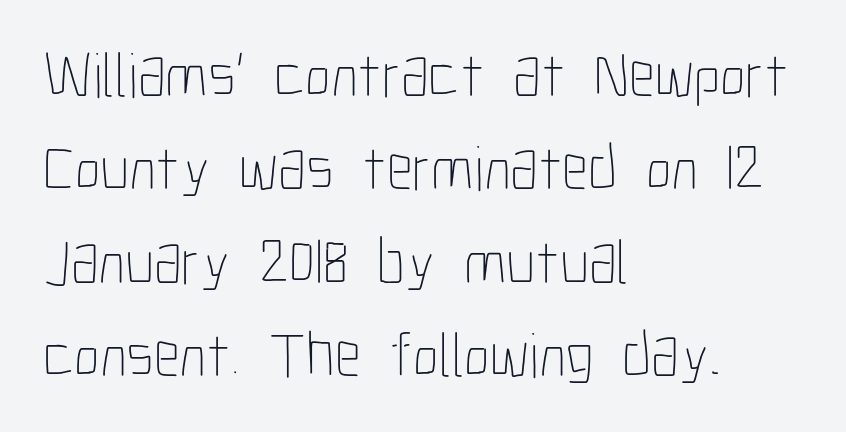
The image shows 64 px thin, condensed type, upright; set left-aligned, normal line spacing (1.46x), normal letter spacing, not underlined; low stroke contrast and a medium x-height.
